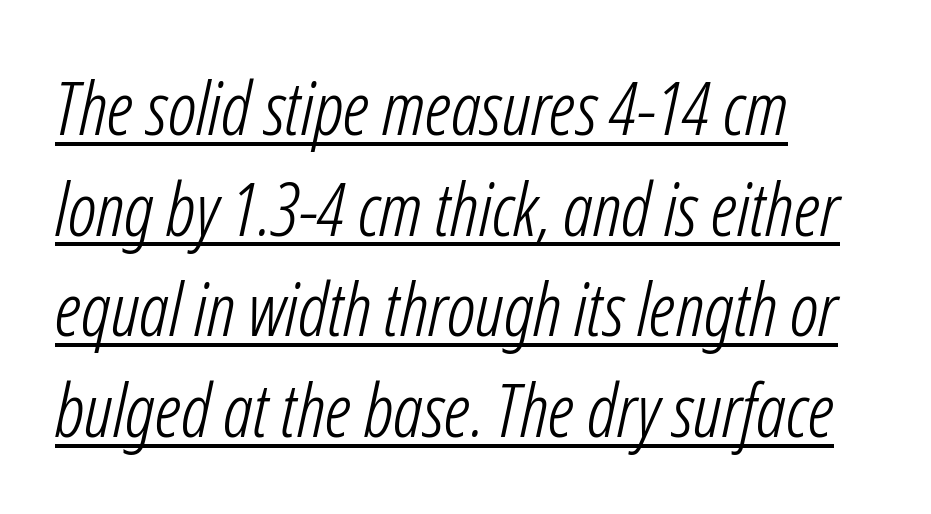
The image shows 74 px light, condensed type, italic (leaning right); set left-aligned, normal line spacing (1.36x), normal letter spacing, underlined; low stroke contrast and a medium x-height.
